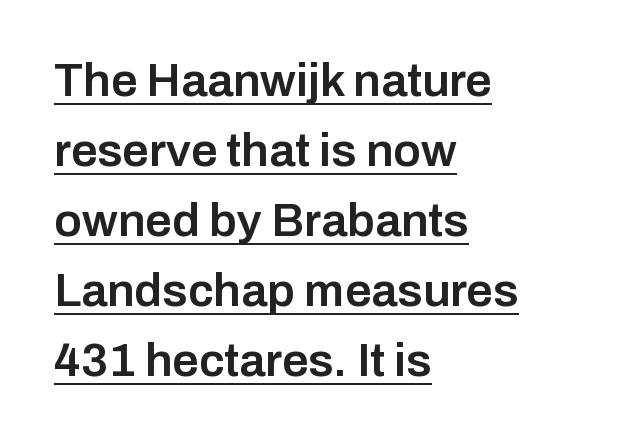
The image shows 47 px semibold sans-serif type, upright; set left-aligned, normal line spacing (1.49x), normal letter spacing, underlined; low stroke contrast and a medium x-height.
